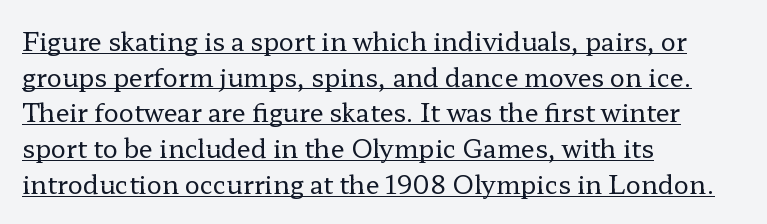
{"italic": "no", "bold": "no", "underline": "yes", "align": "left", "line_spacing": "normal", "line_spacing_ratio": 1.43, "letter_spacing": "normal", "letter_spacing_em": 0.0, "glyph_px": 25}
